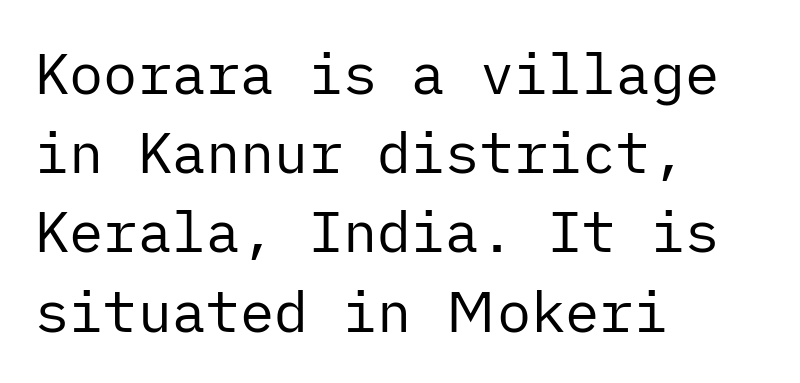
{"serif": "no", "italic": "no", "bold": "no", "weight": "regular", "width": "normal", "stroke_contrast": "low", "x_height": "medium", "underline": "no", "align": "left", "line_spacing": "normal", "line_spacing_ratio": 1.39, "letter_spacing": "normal", "letter_spacing_em": 0.0, "glyph_px": 57}
